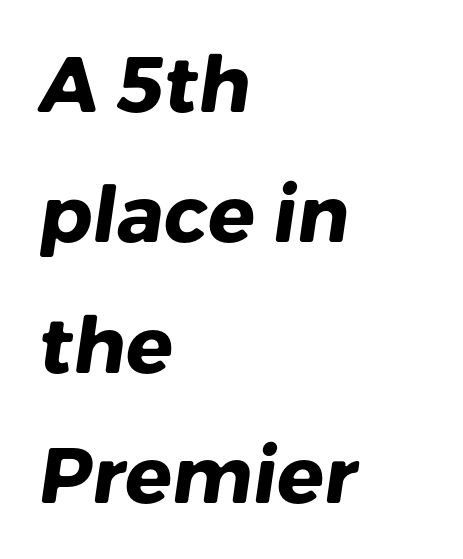
The image shows 78 px heavy sans-serif type; set left-aligned, normal line spacing (1.67x), normal letter spacing, not underlined; low stroke contrast and a medium x-height.
